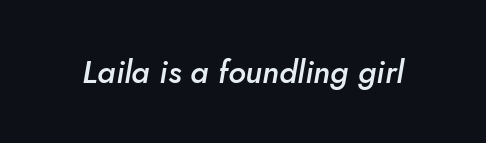
These lines keep a tight, regular rhythm from letter to letter. Lines of text with bare space underneath. I'd describe the lettering as semibold — firm but not a full bold. Characters are canted at an angle relative to the baseline's perpendicular.
